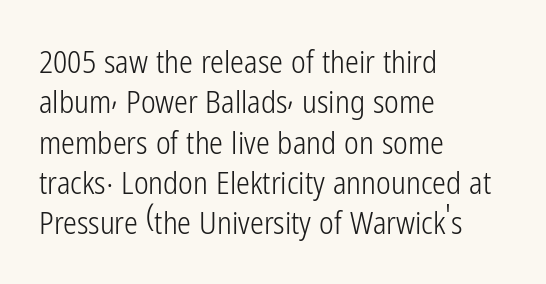
Q: Is the text bold? A: No.
Q: Is the text italic (slanted)? A: No, it is upright.
Q: Is the typeface a serif or a sans-serif typeface? A: Sans-serif.
Q: Is the text underlined? A: No.
Q: How is the paragraph aligned? A: Left-aligned.
Q: Is the spacing between letters normal or unusually wide? A: Normal.
Q: Is the spacing between lines tight, normal or loose? A: Normal.
Q: Width (condensed, normal, or wide)? A: Condensed.
Q: Stroke contrast? A: Low.
Q: x-height? A: Medium.
Q: Monospaced? A: No.
